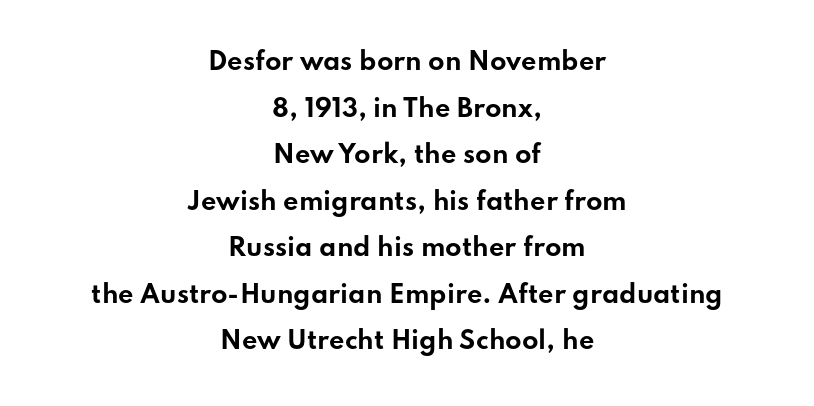
Q: Is the text bold? A: Yes.
Q: Is the text italic (slanted)? A: No, it is upright.
Q: Is the text underlined? A: No.
Q: How is the paragraph aligned? A: Centered.
Q: Is the spacing between letters normal or unusually wide? A: Normal.
Q: Is the spacing between lines tight, normal or loose? A: Loose.
